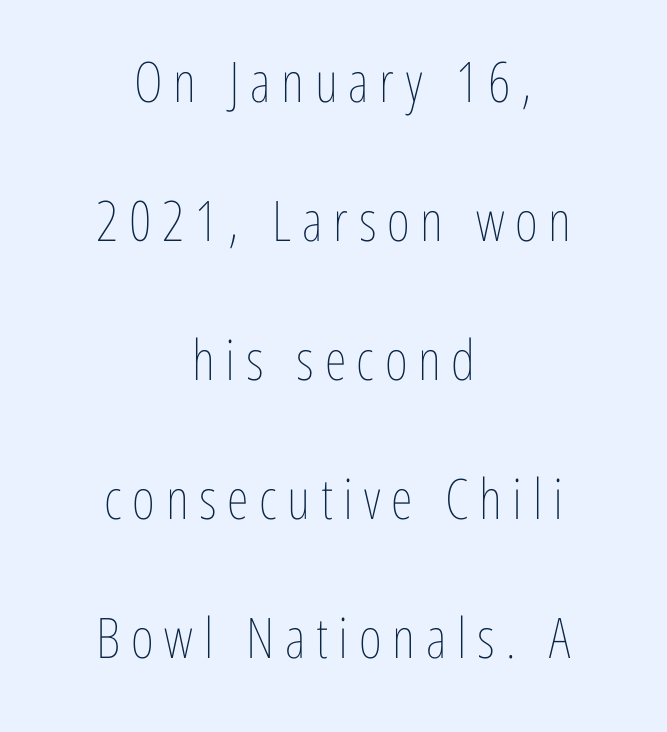
{"italic": "no", "bold": "no", "weight": "thin", "width": "condensed", "stroke_contrast": "low", "x_height": "medium", "monospaced": "no", "underline": "no", "align": "center", "line_spacing": "loose", "line_spacing_ratio": 2.48, "glyph_px": 56}
